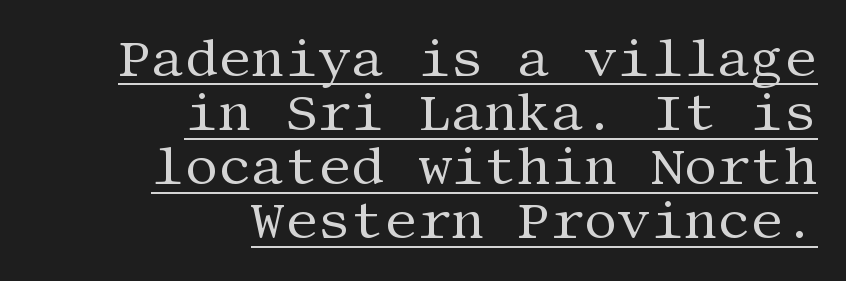
Q: Is the text bold? A: No.
Q: Is the text italic (slanted)? A: No, it is upright.
Q: Is the typeface a serif or a sans-serif typeface? A: Serif.
Q: Is the text underlined? A: Yes.
Q: How is the paragraph aligned? A: Right-aligned.
Q: Is the spacing between letters normal or unusually wide? A: Normal.
Q: Is the spacing between lines tight, normal or loose? A: Tight.
Q: Width (condensed, normal, or wide)? A: Normal.
Q: Stroke contrast? A: Medium.
Q: x-height? A: Large.
